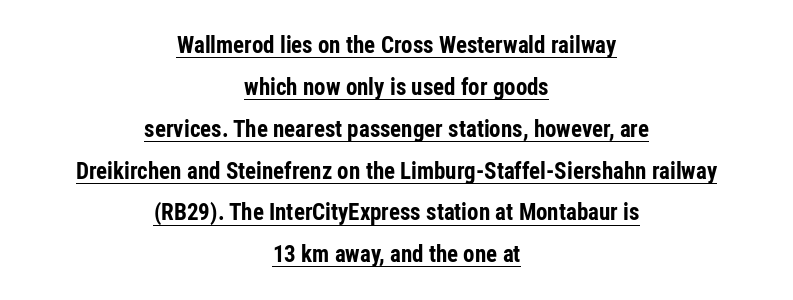
Q: Is the text bold? A: Yes.
Q: Is the text italic (slanted)? A: No, it is upright.
Q: Is the text underlined? A: Yes.
Q: How is the paragraph aligned? A: Centered.
Q: Is the spacing between letters normal or unusually wide? A: Normal.
